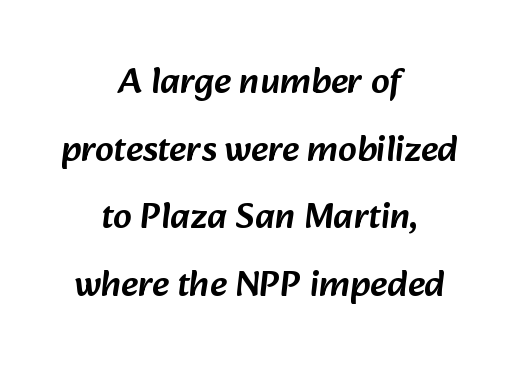
Q: Is the typeface a serif or a sans-serif typeface? A: Sans-serif.
Q: Is the text underlined? A: No.
Q: How is the paragraph aligned? A: Centered.
Q: Is the spacing between letters normal or unusually wide? A: Normal.
Q: Width (condensed, normal, or wide)? A: Normal.
Q: Stroke contrast? A: Low.
Q: x-height? A: Medium.
Q: Monospaced? A: No.
